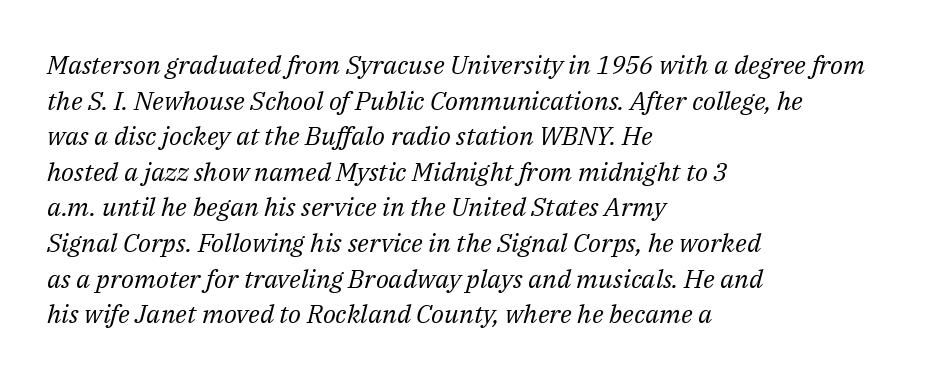
Q: Is the text bold? A: No.
Q: Is the text italic (slanted)? A: Yes, it leans right by about 14 degrees.
Q: Is the text underlined? A: No.
Q: How is the paragraph aligned? A: Left-aligned.
Q: Is the spacing between letters normal or unusually wide? A: Normal.
Q: Is the spacing between lines tight, normal or loose? A: Normal.
